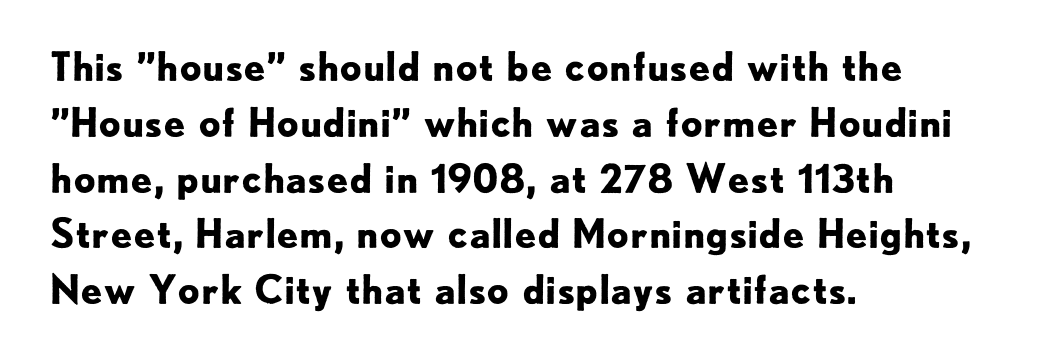
The image shows 39 px bold sans-serif type, upright; set left-aligned, normal line spacing (1.43x), normal letter spacing, not underlined; low stroke contrast and a small x-height.
